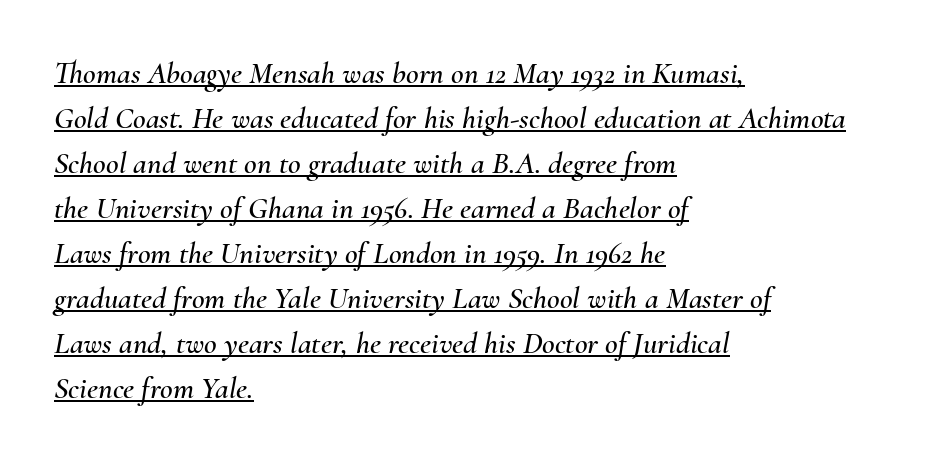
This sample keeps an unexceptional amount of space between lines. The face used here has a pronounced slope to its letters. The tracking reads as untouched default to a designer's eye. A baseline rule has been typeset under these characters. Reading down the block, your eye returns to a fixed left position each line. A typesetter would call this proportional, since set widths differ per character.
